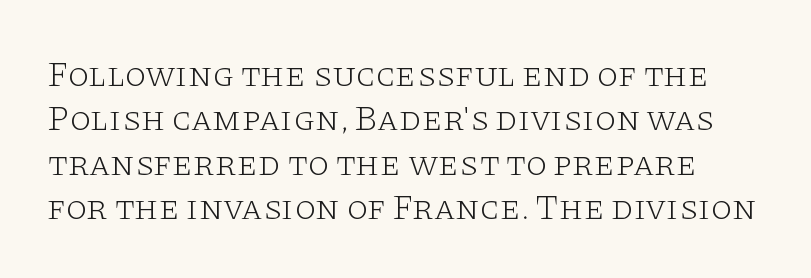
The image shows 35 px light, wide serif type, upright; set normal line spacing (1.27x), normal letter spacing, not underlined; low stroke contrast and a large x-height.
